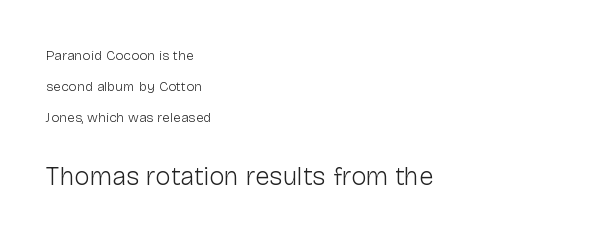
The image shows 26 px text type, upright; set left-aligned, loose line spacing (2.21x), normal letter spacing, not underlined; the second (bottom) block is 1.86x larger.
